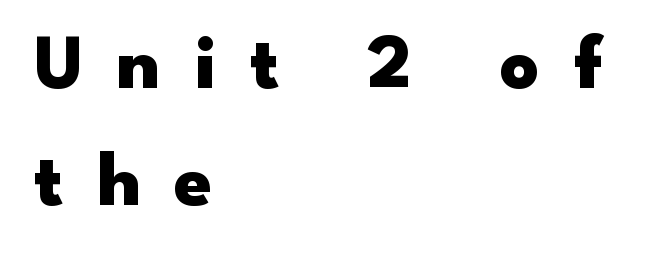
Q: Is the text bold? A: Yes.
Q: Is the text italic (slanted)? A: No, it is upright.
Q: Is the typeface a serif or a sans-serif typeface? A: Sans-serif.
Q: Is the text underlined? A: No.
Q: How is the paragraph aligned? A: Left-aligned.
Q: Is the spacing between letters normal or unusually wide? A: Unusually wide.
Q: Is the spacing between lines tight, normal or loose? A: Normal.
Q: Width (condensed, normal, or wide)? A: Wide.
Q: Stroke contrast? A: Low.
Q: x-height? A: Small.
Q: Monospaced? A: No.
